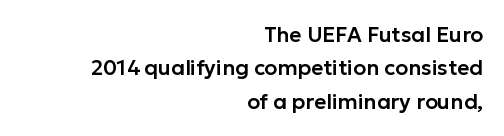
Q: Is the text italic (slanted)? A: No, it is upright.
Q: Is the text underlined? A: No.
Q: How is the paragraph aligned? A: Right-aligned.
Q: Is the spacing between letters normal or unusually wide? A: Normal.
Q: Is the spacing between lines tight, normal or loose? A: Normal.
